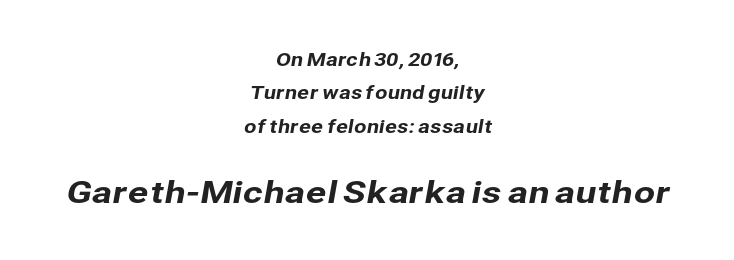
Q: Is the typeface a serif or a sans-serif typeface? A: Sans-serif.
Q: Is the text underlined? A: No.
Q: How is the paragraph aligned? A: Centered.
Q: Is the spacing between letters normal or unusually wide? A: Normal.
Q: Which block of text is set in a larger size, the first (top) or the second (bottom)? A: The second (bottom) one.
Q: Width (condensed, normal, or wide)? A: Normal.
Q: Stroke contrast? A: Low.
Q: x-height? A: Medium.
Q: Monospaced? A: No.
